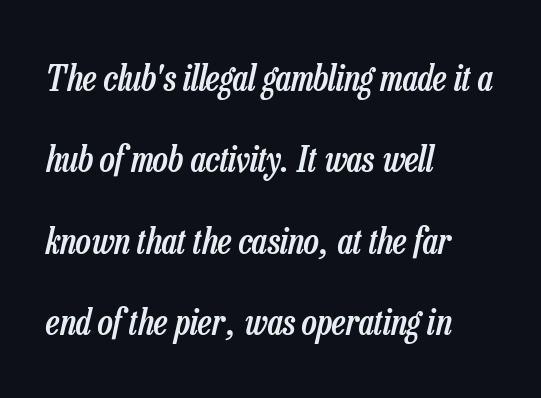
Honestly, there is no underline to notice here at all. The rendering keeps characters at their native spacing. Interline gaps are noticeably wide in this sample. You could not count columns in this text — the font is proportionally spaced. The glyphs look as if they've been sheared to an angle. Left-aligned paragraph, ragged on the right.
